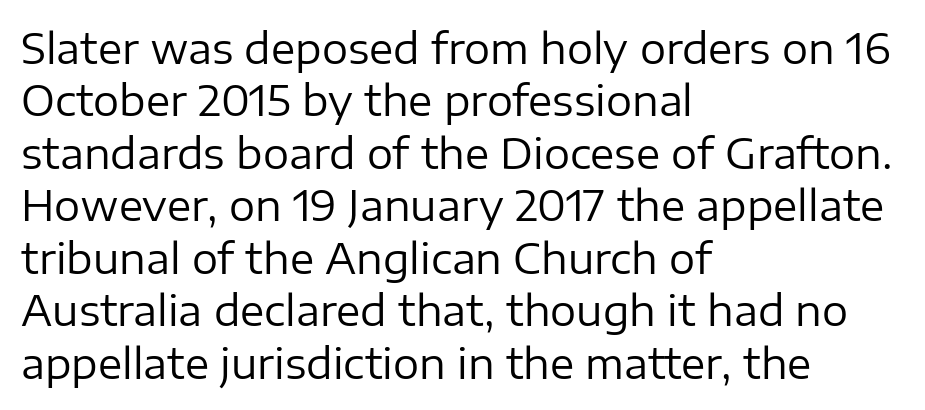
{"serif": "no", "italic": "no", "bold": "no", "weight": "regular", "width": "normal", "stroke_contrast": "low", "x_height": "medium", "monospaced": "no", "underline": "no", "align": "left", "line_spacing": "normal", "line_spacing_ratio": 1.28, "letter_spacing": "normal", "letter_spacing_em": 0.0, "glyph_px": 41}
